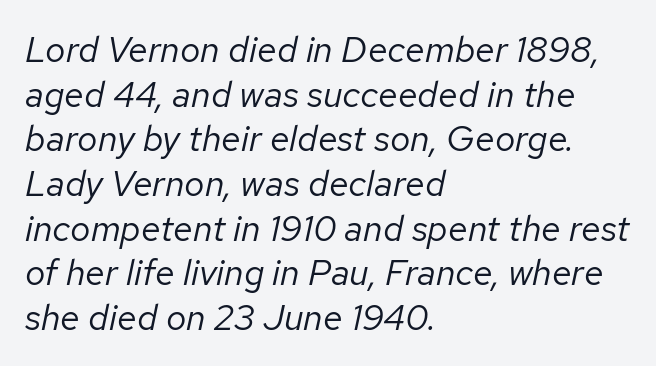
Q: Is the text bold? A: No.
Q: Is the text italic (slanted)? A: Yes, it leans right by about 12 degrees.
Q: Is the text underlined? A: No.
Q: How is the paragraph aligned? A: Left-aligned.
Q: Is the spacing between letters normal or unusually wide? A: Normal.
Q: Width (condensed, normal, or wide)? A: Normal.
Q: Stroke contrast? A: Low.
Q: x-height? A: Medium.
Q: Monospaced? A: No.
